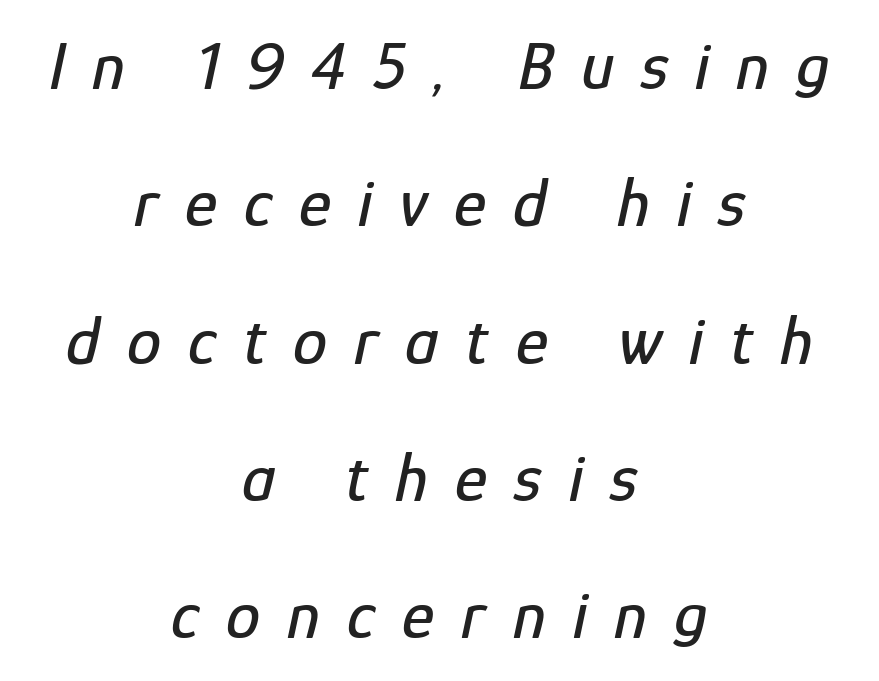
The image shows 69 px condensed type, italic (leaning right); set centered, loose line spacing (1.99x), unusually wide letter spacing (+0.39 em), not underlined; low stroke contrast and a medium x-height.
